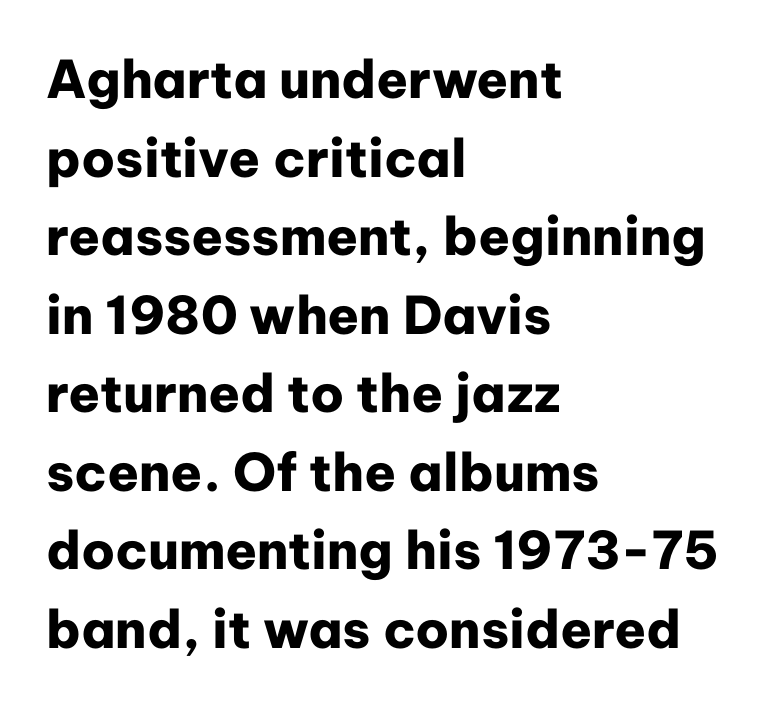
{"serif": "no", "italic": "no", "bold": "yes", "weight": "heavy", "width": "normal", "stroke_contrast": "low", "x_height": "medium", "monospaced": "no", "underline": "no", "align": "left", "line_spacing": "normal", "line_spacing_ratio": 1.51, "letter_spacing": "normal", "letter_spacing_em": 0.0, "glyph_px": 52}
